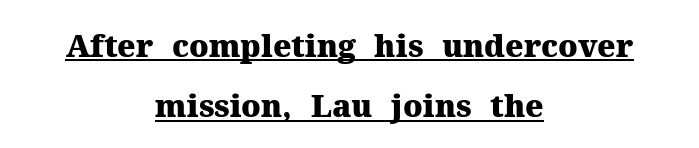
Q: Is the text bold? A: Yes.
Q: Is the text italic (slanted)? A: No, it is upright.
Q: Is the typeface a serif or a sans-serif typeface? A: Serif.
Q: Is the text underlined? A: Yes.
Q: How is the paragraph aligned? A: Centered.
Q: Is the spacing between letters normal or unusually wide? A: Normal.
Q: Is the spacing between lines tight, normal or loose? A: Loose.
Q: Width (condensed, normal, or wide)? A: Normal.
Q: Stroke contrast? A: Medium.
Q: x-height? A: Medium.
Q: Monospaced? A: No.
